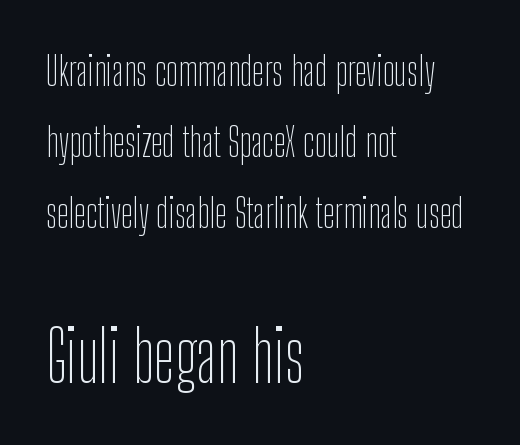
The image shows 70 px thin, condensed sans-serif type, upright; set left-aligned, line spacing 1.77x, normal letter spacing, not underlined; the second (bottom) block is 1.75x larger; low stroke contrast and a medium x-height.
